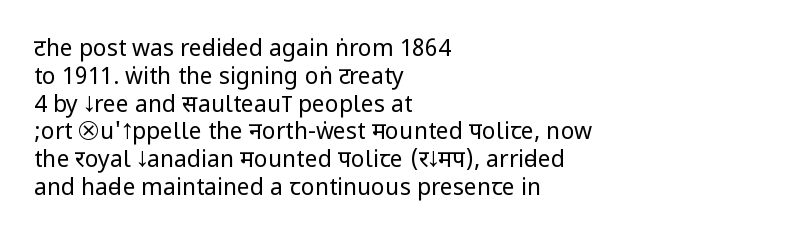
Q: Is the text bold? A: No.
Q: Is the text italic (slanted)? A: No, it is upright.
Q: Is the text underlined? A: No.
Q: How is the paragraph aligned? A: Left-aligned.
Q: Is the spacing between letters normal or unusually wide? A: Normal.
